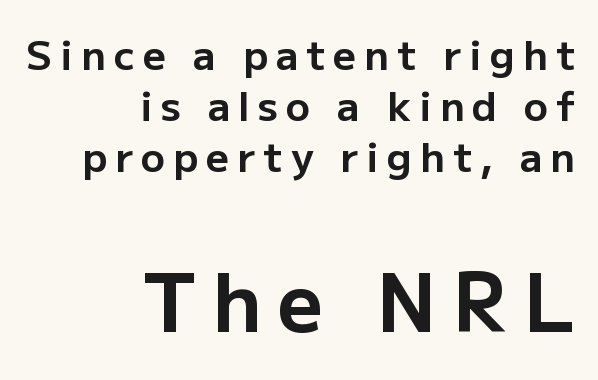
Q: Is the text bold? A: Yes.
Q: Is the text italic (slanted)? A: No, it is upright.
Q: Is the typeface a serif or a sans-serif typeface? A: Sans-serif.
Q: Is the text underlined? A: No.
Q: How is the paragraph aligned? A: Right-aligned.
Q: Is the spacing between letters normal or unusually wide? A: Unusually wide.
Q: Is the spacing between lines tight, normal or loose? A: Normal.
Q: Which block of text is set in a larger size, the first (top) or the second (bottom)? A: The second (bottom) one.
Q: Width (condensed, normal, or wide)? A: Normal.
Q: Stroke contrast? A: Low.
Q: x-height? A: Medium.
Q: Monospaced? A: No.
